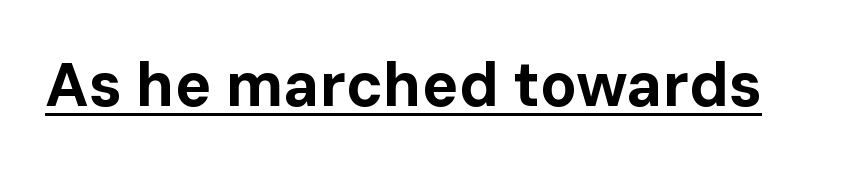
Q: Is the text bold? A: Yes.
Q: Is the text italic (slanted)? A: No, it is upright.
Q: Is the typeface a serif or a sans-serif typeface? A: Sans-serif.
Q: Is the text underlined? A: Yes.
Q: Is the spacing between letters normal or unusually wide? A: Normal.
Q: Width (condensed, normal, or wide)? A: Normal.
Q: Stroke contrast? A: Low.
Q: x-height? A: Medium.
Q: Monospaced? A: No.
